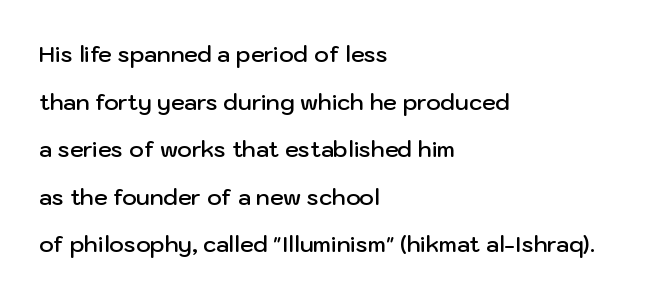
A bare baseline throughout the passage. Every row of glyphs begins at an identical x-position on the left. Posture: upright roman. Regarding leading, the lines here are spaced well apart. Compared with typical body copy, the letter spacing here is the same. Moderately thickened strokes mark this as semibold type.
